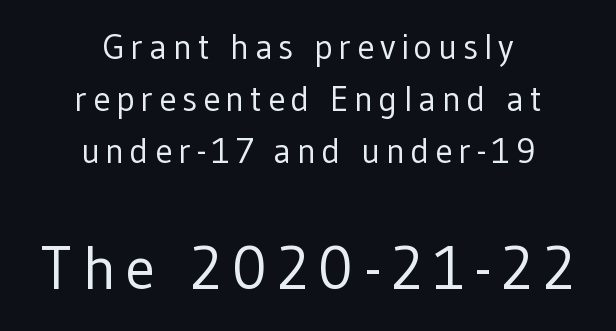
What's the leading like? Ordinary, nothing unusual. Leftover space on each line is divided equally before and after the words. Do the characters align in a grid? No, the font is proportional. Descender tails drop into unmarked territory. The typeface has the unassuming heft of standard copy or less.
